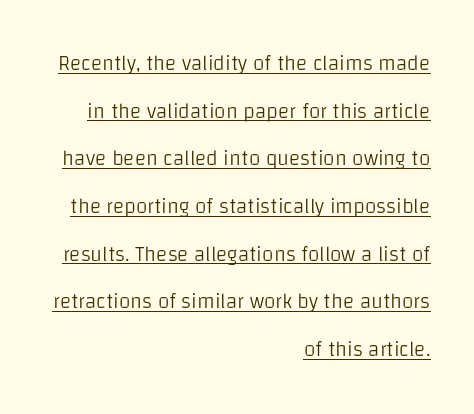
{"italic": "no", "bold": "no", "underline": "yes", "align": "right", "line_spacing": "loose", "line_spacing_ratio": 2.27, "letter_spacing": "normal", "letter_spacing_em": 0.0, "glyph_px": 21}
